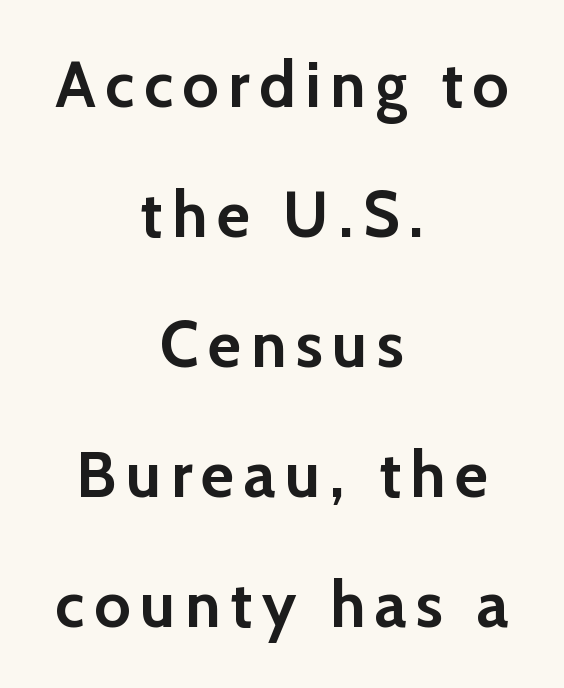
{"serif": "no", "italic": "no", "bold": "yes", "weight": "semibold", "width": "normal", "stroke_contrast": "low", "x_height": "medium", "monospaced": "no", "underline": "no", "align": "center", "line_spacing": "loose", "line_spacing_ratio": 2.03, "glyph_px": 64}
